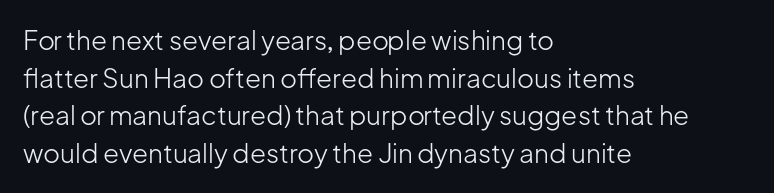
The image shows 26 px text type, upright; set left-aligned, normal line spacing (1.45x), normal letter spacing, not underlined.
